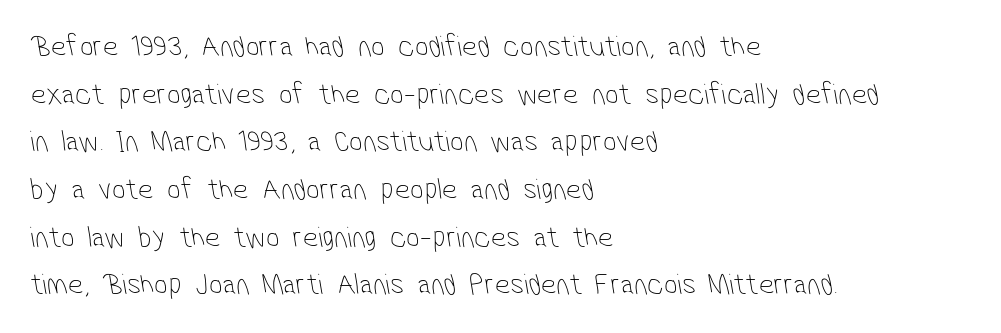
The image shows 30 px thin, condensed sans-serif type; set left-aligned, normal line spacing (1.59x), normal letter spacing, not underlined; low stroke contrast and a medium x-height.
